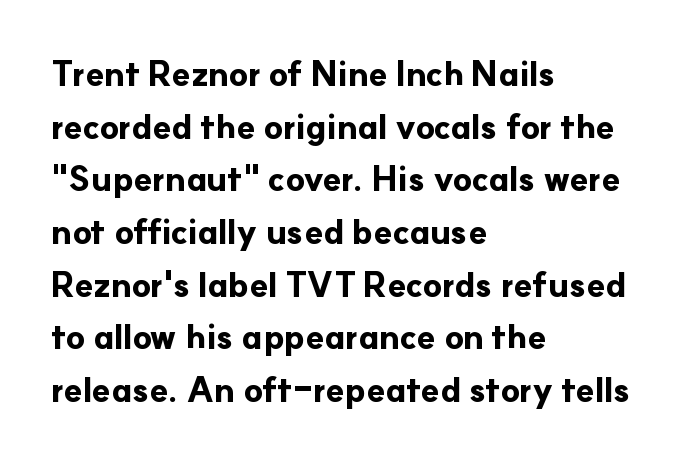
The strokes are fattened all the way to bold. A bare baseline throughout the passage. The lettering holds an erect, upright posture throughout. Line spacing here is normal.
